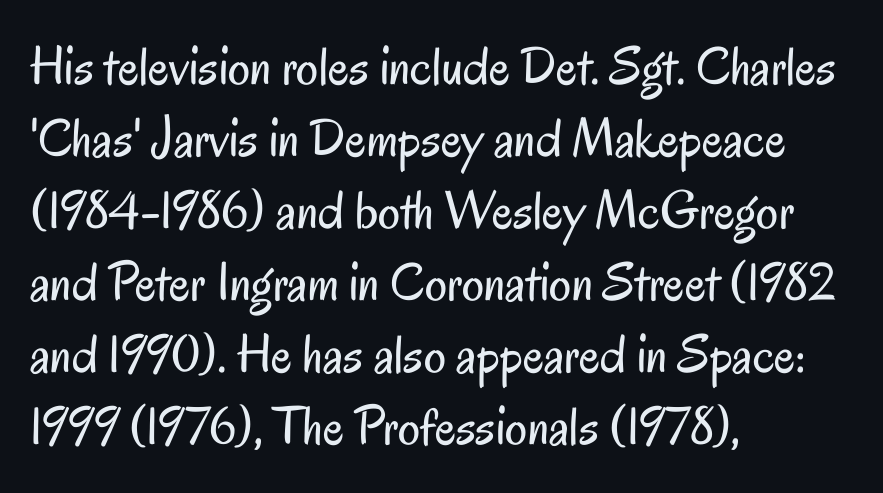
{"serif": "no", "italic": "no", "bold": "no", "weight": "regular", "width": "condensed", "stroke_contrast": "low", "x_height": "small", "monospaced": "no", "underline": "no", "align": "left", "line_spacing": "normal", "line_spacing_ratio": 1.31, "letter_spacing": "normal", "letter_spacing_em": 0.0, "glyph_px": 55}
